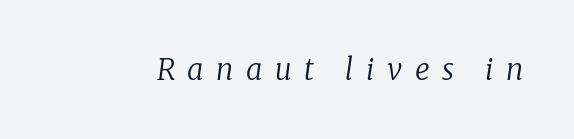
Tall strokes in this sample are angled rather than plumb. The glyphs in this specimen are seriffed. Think standard paragraph weight, or any step lighter than that. The glyphs are unaccompanied by any horizontal stroke below them. Note the varied advance widths — an 'i' is clearly narrower than an 'm'. Look at the tracking — it's clearly loosened, letters drifting apart.
